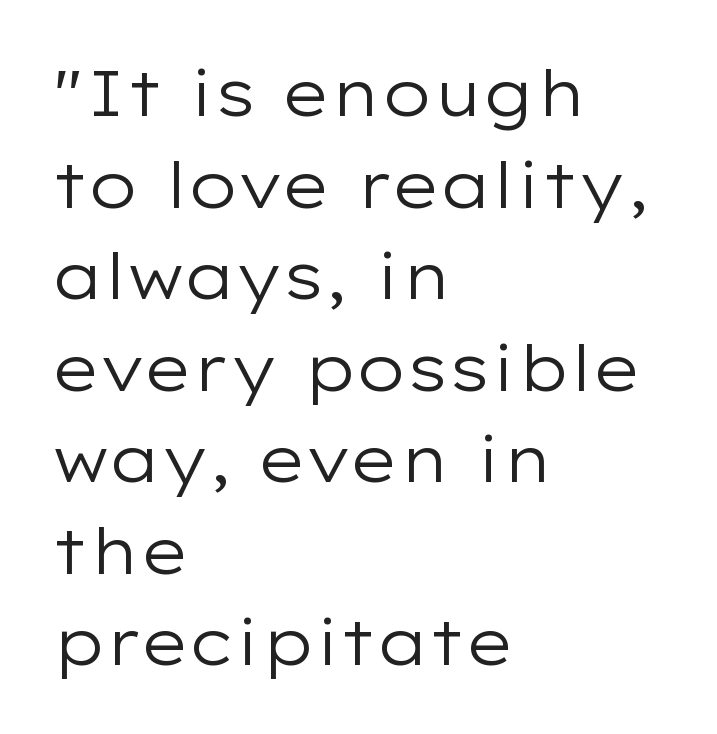
{"serif": "no", "italic": "no", "bold": "no", "weight": "regular", "width": "wide", "stroke_contrast": "low", "x_height": "medium", "monospaced": "no", "underline": "no", "align": "left", "line_spacing": "normal", "line_spacing_ratio": 1.43, "letter_spacing": "normal", "letter_spacing_em": 0.0, "glyph_px": 64}
